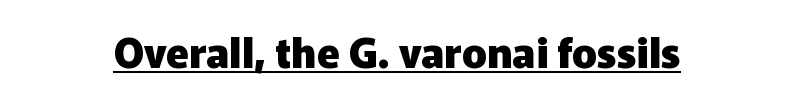
The image shows 41 px heavy sans-serif type, upright; set normal letter spacing, underlined; low stroke contrast and a medium x-height.
